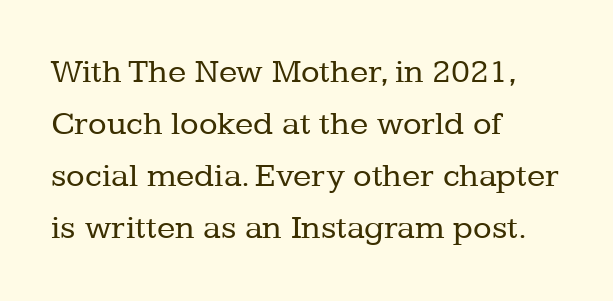
Q: Is the text bold? A: No.
Q: Is the text italic (slanted)? A: No, it is upright.
Q: Is the typeface a serif or a sans-serif typeface? A: Serif.
Q: Is the text underlined? A: No.
Q: How is the paragraph aligned? A: Left-aligned.
Q: Is the spacing between letters normal or unusually wide? A: Normal.
Q: Is the spacing between lines tight, normal or loose? A: Normal.
Q: Width (condensed, normal, or wide)? A: Normal.
Q: Stroke contrast? A: Low.
Q: x-height? A: Medium.
Q: Monospaced? A: No.
